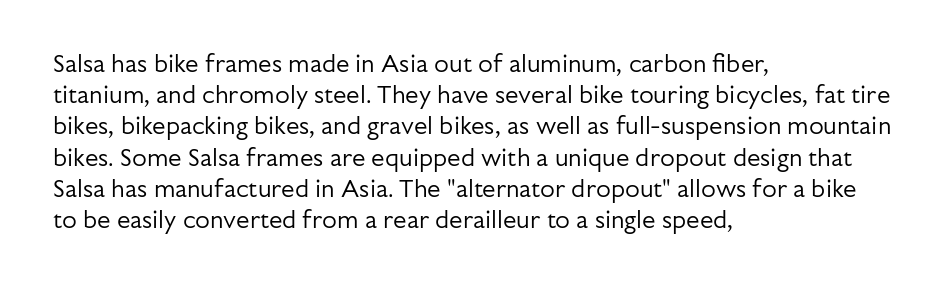
{"italic": "no", "bold": "no", "underline": "no", "align": "left", "line_spacing": "normal", "line_spacing_ratio": 1.3, "letter_spacing": "normal", "letter_spacing_em": 0.0, "glyph_px": 24}
